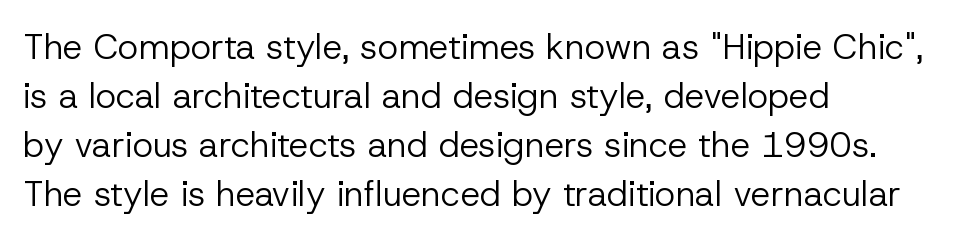
The image shows 35 px regular-weight sans-serif type, upright; set left-aligned, normal line spacing (1.4x), normal letter spacing, not underlined; low stroke contrast and a medium x-height.
